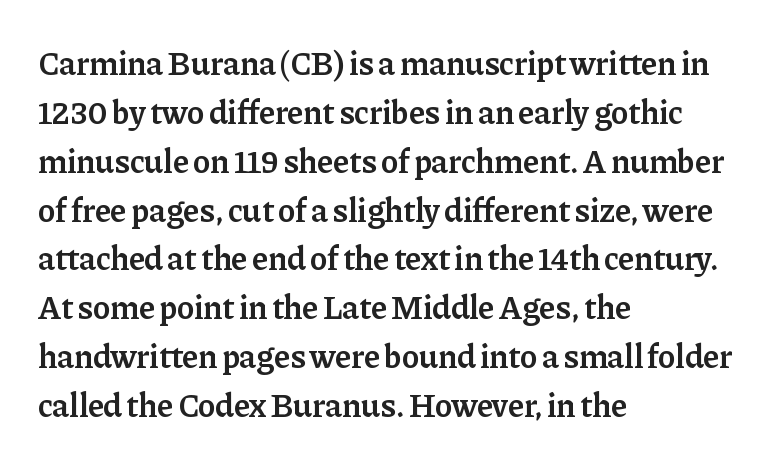
{"serif": "yes", "italic": "no", "bold": "semi", "weight": "semibold", "width": "normal", "stroke_contrast": "low", "x_height": "medium", "monospaced": "no", "underline": "no", "align": "left", "line_spacing": "normal", "line_spacing_ratio": 1.48, "letter_spacing": "normal", "letter_spacing_em": 0.0, "glyph_px": 33}
